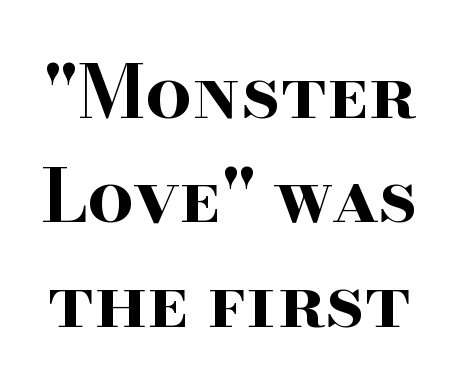
The image shows 73 px bold, wide serif type, upright; set normal line spacing (1.43x), normal letter spacing, not underlined; high stroke contrast and a small x-height.
